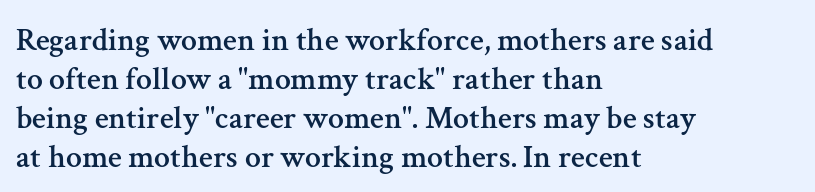
Each letter keeps its own natural width here, so spacing adapts to shape. There is no visible air inserted between adjacent glyphs. Ascenders rise straight up at ninety degrees. Words float on clear page, feet unadorned. A student would call this left alignment; a typographer would say flush left, rag right.
